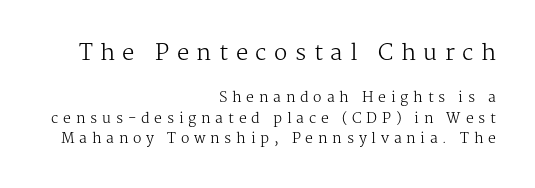
The passage shown is not underscored anywhere. The leading is moderate, giving the passage an even texture. This rendering uses right alignment, leaving the left contour irregular. Visually, the top section dominates because its glyphs are scaled up. The type sits square on the baseline with zero lean.
